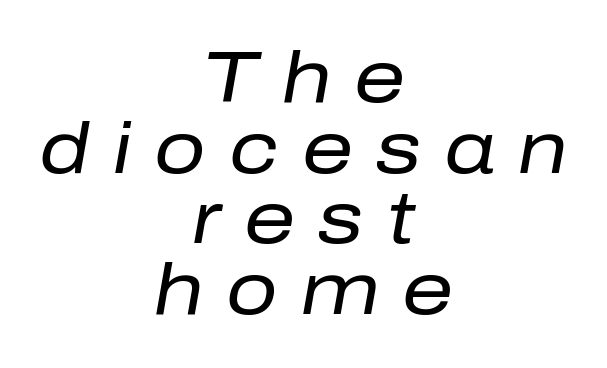
The paragraph shown floats in the horizontal middle. There is plenty of visible air inserted between adjacent glyphs. Tightly led — the rows are bunched. Is this a heavy cut? Hardly; it is regular or lighter. The whole block is typeset with a tilt. Is this a fixed-width face? No — the glyphs have proportional, varying widths.
